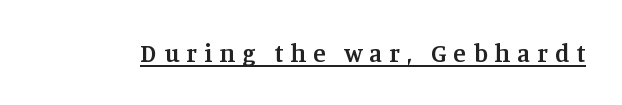
{"italic": "no", "bold": "semi", "underline": "yes", "letter_spacing": "wide", "letter_spacing_em": 0.29, "glyph_px": 25}
